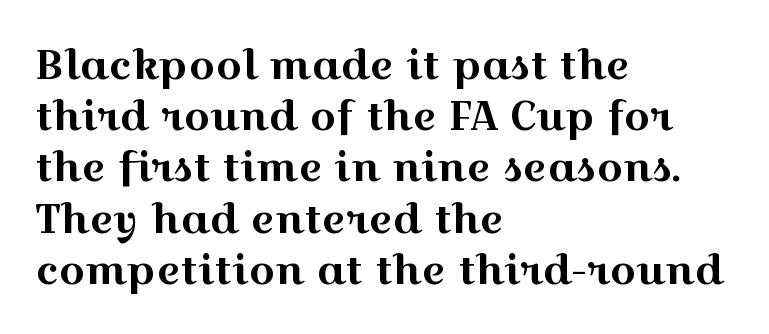
{"serif": "yes", "italic": "no", "width": "wide", "x_height": "medium", "monospaced": "no", "underline": "no", "align": "left", "line_spacing": "normal", "line_spacing_ratio": 1.25, "letter_spacing": "normal", "letter_spacing_em": 0.0, "glyph_px": 41}
